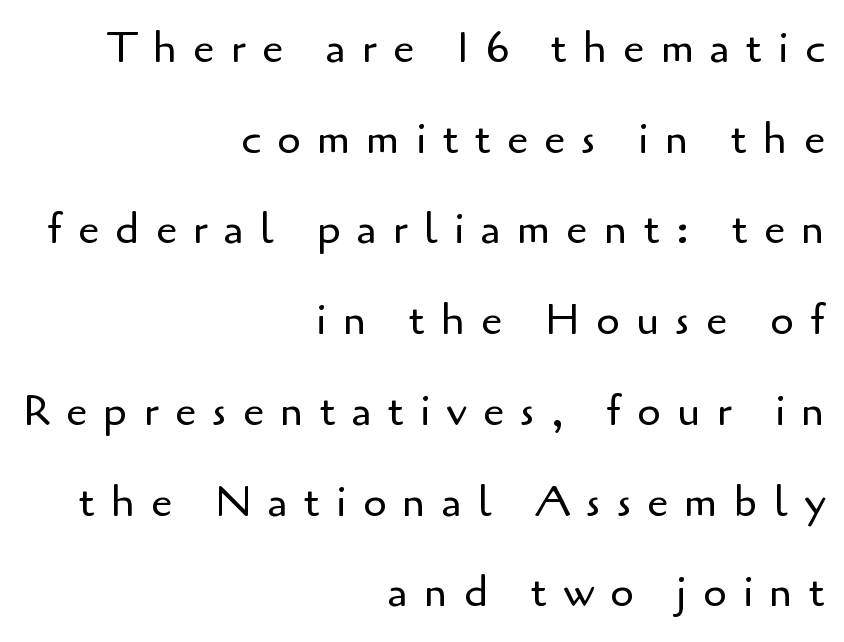
The letterforms stand isolated, each surrounded by extra space. No feet cap the strokes, marking this as sans-serif type. A student would call this right alignment; a typographer would say flush right, rag left. Horizontal bands of white between lines are thick stripes. Character widths vary here, with narrow letters taking less room than wide ones.
